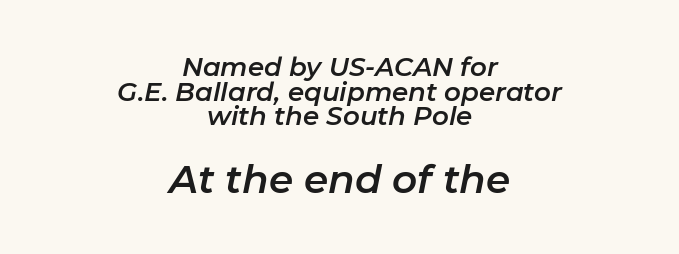
The image shows 39 px text type, italic (leaning right); set centered, tight line spacing (0.95x), normal letter spacing, not underlined; the second (bottom) block is 1.5x larger; low stroke contrast and a medium x-height.
